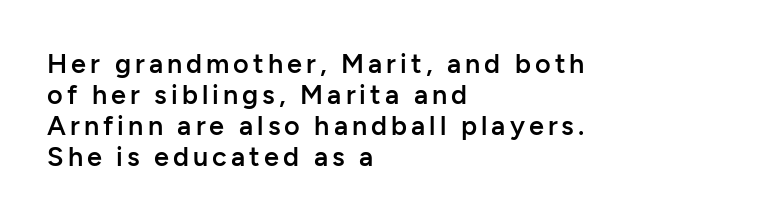
One-word summary of the alignment: left. A bit beefed up — I'd call it semibold rather than bold. In terms of leading, this rendering errs on the cramped side. The axis of the letterforms is exactly vertical.
